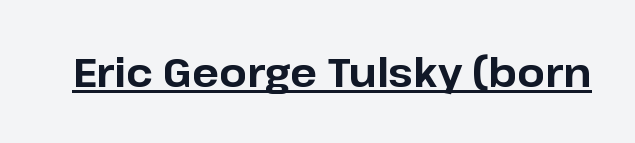
The image shows 40 px bold sans-serif type, upright; set normal letter spacing, underlined; low stroke contrast and a medium x-height.
